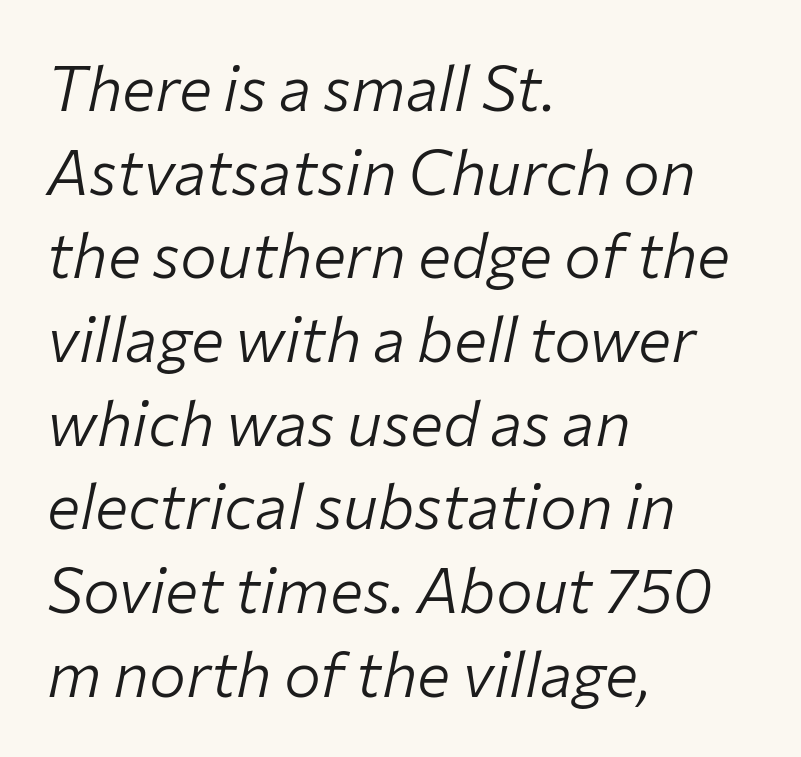
The paragraph shown leans on its left margin. Vertical stems look standard width or narrower in stroke. The line texture is even and compact thanks to regular tracking. Underlining? Definitely not there. Each new line begins a customary step beneath the previous one.
